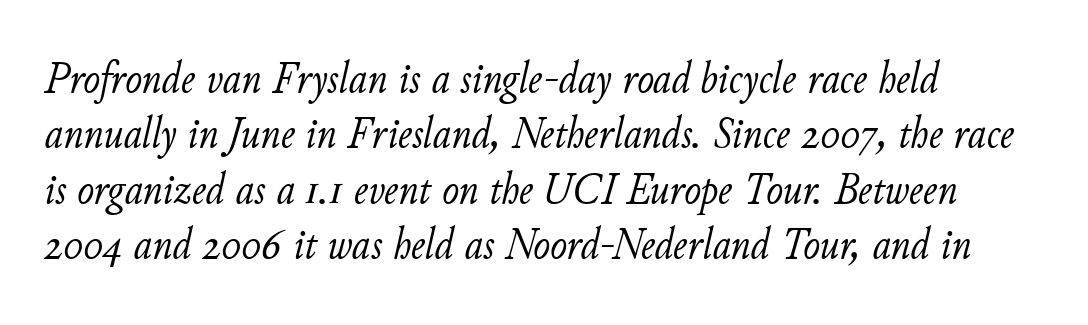
{"italic": "yes", "lean": "right", "slant_degrees": 11, "bold": "no", "weight": "light", "width": "normal", "stroke_contrast": "low", "x_height": "small", "monospaced": "no", "underline": "no", "align": "left", "line_spacing_ratio": 1.23, "letter_spacing": "normal", "letter_spacing_em": 0.0, "glyph_px": 45}
